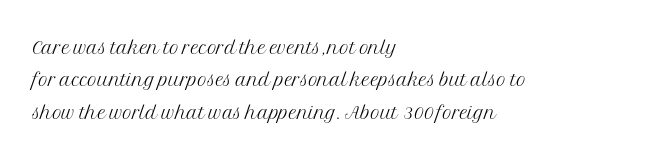
{"bold": "no", "underline": "no", "align": "left", "line_spacing": "normal", "line_spacing_ratio": 1.25, "letter_spacing": "normal", "letter_spacing_em": 0.0, "glyph_px": 26}
